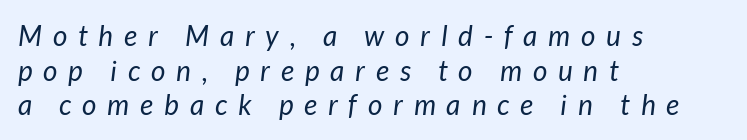
{"italic": "yes", "lean": "right", "slant_degrees": 7, "bold": "no", "weight": "regular", "width": "normal", "stroke_contrast": "low", "x_height": "medium", "monospaced": "no", "underline": "no", "align": "left", "line_spacing_ratio": 1.24, "letter_spacing": "wide", "letter_spacing_em": 0.39, "glyph_px": 28}
